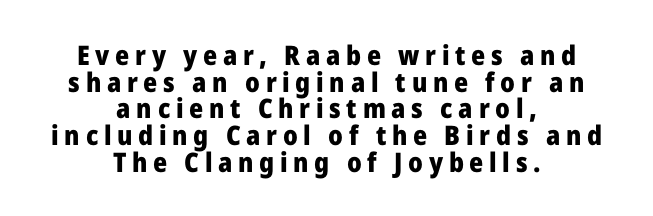
{"italic": "no", "bold": "yes", "underline": "no", "align": "center", "line_spacing": "tight", "line_spacing_ratio": 0.99, "letter_spacing": "wide", "letter_spacing_em": 0.21, "glyph_px": 27}
